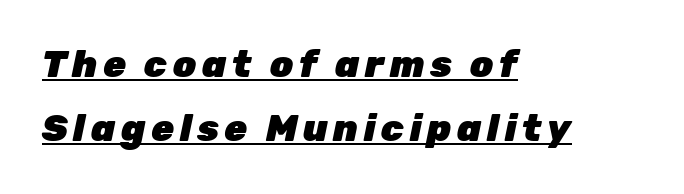
{"italic": "yes", "lean": "right", "slant_degrees": 12, "bold": "yes", "weight": "heavy", "width": "normal", "stroke_contrast": "low", "x_height": "medium", "monospaced": "no", "underline": "yes", "align": "left", "line_spacing_ratio": 1.74, "glyph_px": 37}
